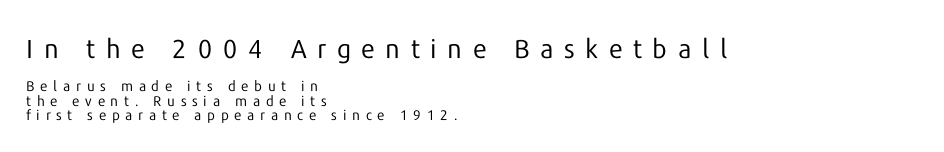
Q: Is the text bold? A: No.
Q: Is the text italic (slanted)? A: No, it is upright.
Q: Is the text underlined? A: No.
Q: How is the paragraph aligned? A: Left-aligned.
Q: Is the spacing between letters normal or unusually wide? A: Unusually wide.
Q: Is the spacing between lines tight, normal or loose? A: Tight.
Q: Which block of text is set in a larger size, the first (top) or the second (bottom)? A: The first (top) one.
